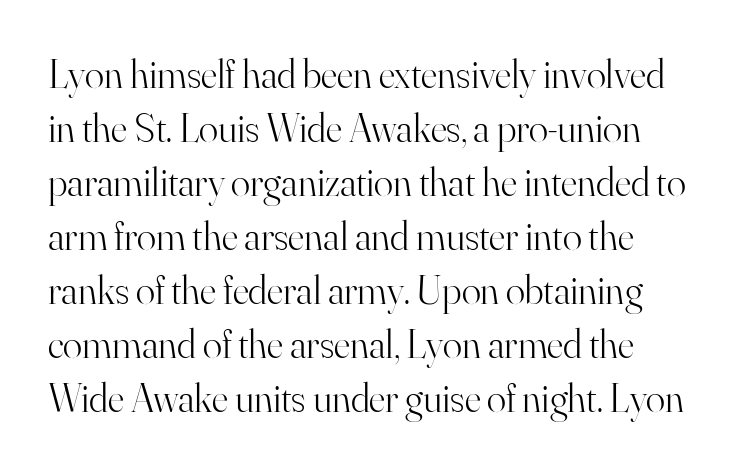
The letters stand upright; this is a roman face. Looks like regular typesetting: each glyph gets only the width it needs. Words appear dense and cohesive because spacing is normal. Quick note: interline space is typical. Underlining? Definitely not there. Regarding serifs, this sample has them.
